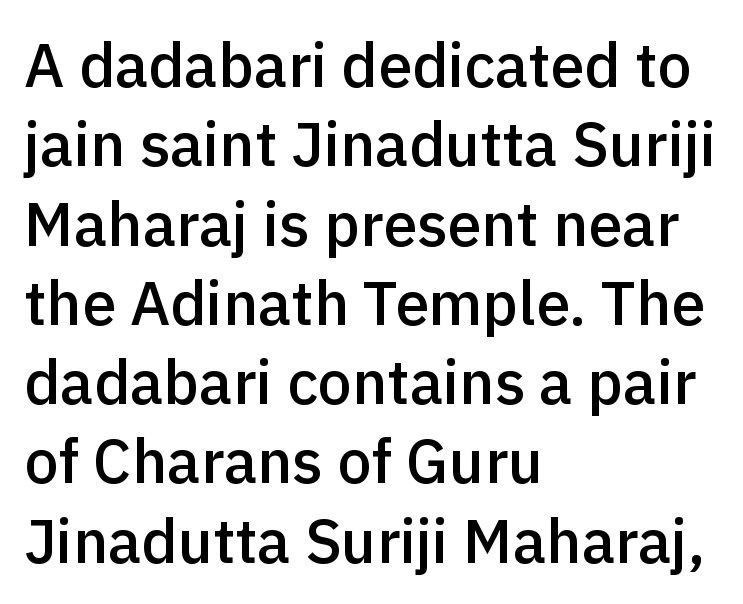
{"serif": "no", "italic": "no", "bold": "semi", "weight": "semibold", "width": "normal", "x_height": "medium", "monospaced": "no", "underline": "no", "align": "left", "line_spacing": "normal", "line_spacing_ratio": 1.3, "letter_spacing": "normal", "letter_spacing_em": 0.0, "glyph_px": 61}
